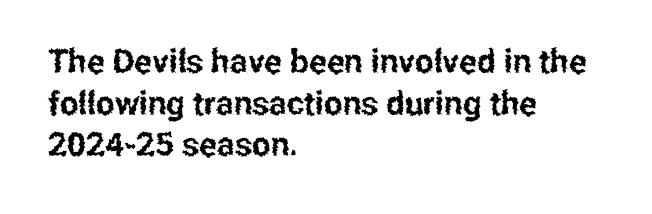
Q: Is the text italic (slanted)? A: No, it is upright.
Q: Is the typeface a serif or a sans-serif typeface? A: Sans-serif.
Q: Is the text underlined? A: No.
Q: How is the paragraph aligned? A: Left-aligned.
Q: Is the spacing between letters normal or unusually wide? A: Normal.
Q: Is the spacing between lines tight, normal or loose? A: Normal.
Q: Width (condensed, normal, or wide)? A: Condensed.
Q: Stroke contrast? A: Low.
Q: x-height? A: Medium.
Q: Monospaced? A: No.
